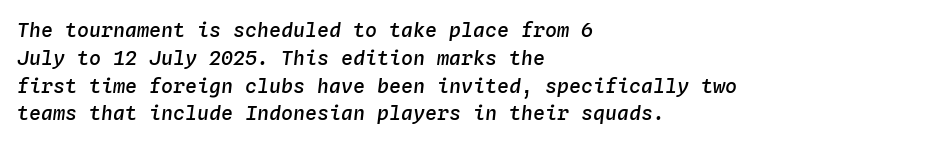
Q: Is the text bold? A: Semi-bold.
Q: Is the text italic (slanted)? A: Yes, it leans right by about 4 degrees.
Q: Is the text underlined? A: No.
Q: How is the paragraph aligned? A: Left-aligned.
Q: Is the spacing between letters normal or unusually wide? A: Normal.
Q: Is the spacing between lines tight, normal or loose? A: Normal.
